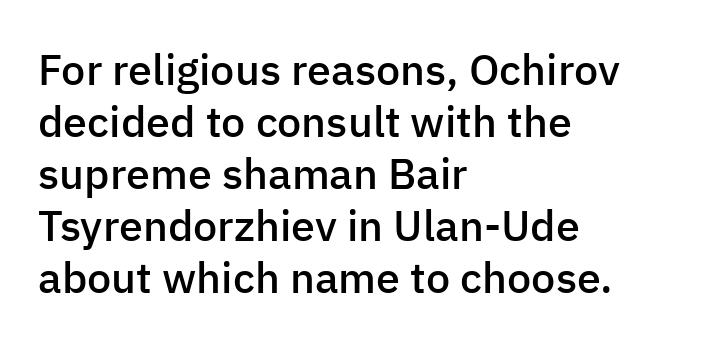
The image shows 43 px semibold sans-serif type, upright; set left-aligned, line spacing 1.21x, normal letter spacing, not underlined; low stroke contrast and a medium x-height.
